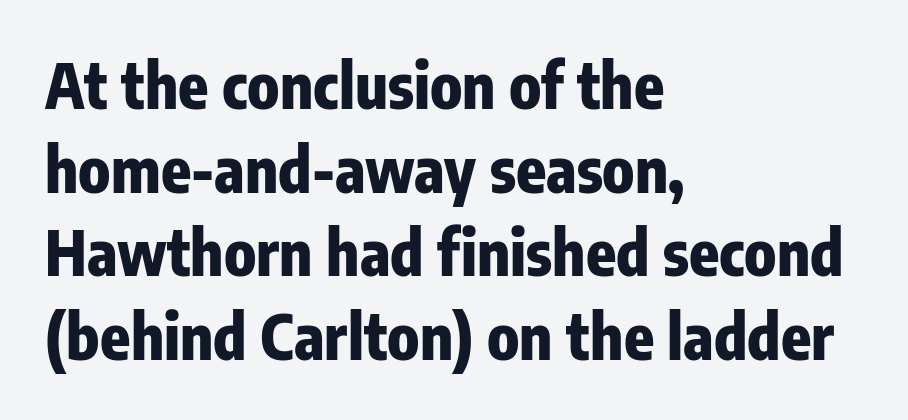
The image shows 62 px heavy, condensed sans-serif type, upright; set left-aligned, normal line spacing (1.35x), normal letter spacing, not underlined; low stroke contrast and a medium x-height.
